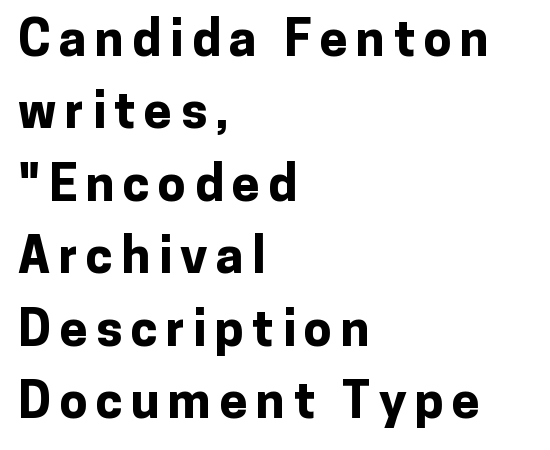
{"serif": "no", "italic": "no", "bold": "yes", "weight": "bold", "width": "normal", "stroke_contrast": "low", "x_height": "medium", "monospaced": "no", "underline": "no", "align": "left", "line_spacing": "normal", "line_spacing_ratio": 1.45, "glyph_px": 50}
